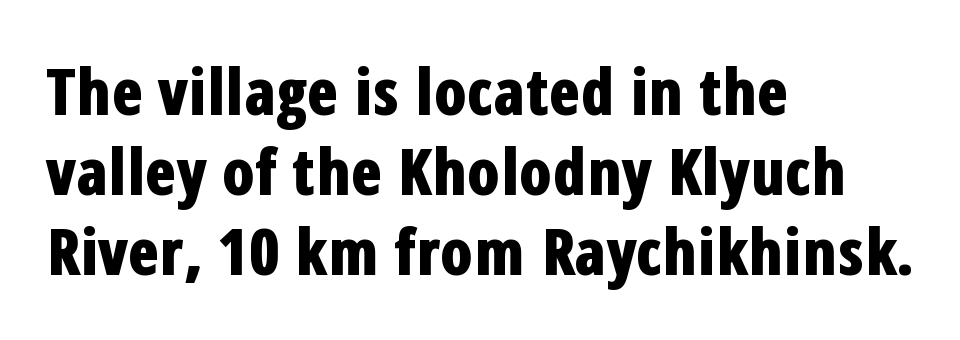
Q: Is the text bold? A: Yes.
Q: Is the text italic (slanted)? A: No, it is upright.
Q: Is the typeface a serif or a sans-serif typeface? A: Sans-serif.
Q: Is the text underlined? A: No.
Q: How is the paragraph aligned? A: Left-aligned.
Q: Is the spacing between letters normal or unusually wide? A: Normal.
Q: Is the spacing between lines tight, normal or loose? A: Normal.
Q: Width (condensed, normal, or wide)? A: Condensed.
Q: Stroke contrast? A: Low.
Q: x-height? A: Medium.
Q: Monospaced? A: No.
